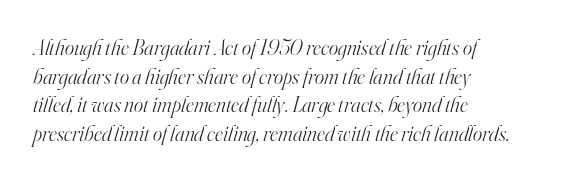
Q: Is the text bold? A: No.
Q: Is the text italic (slanted)? A: Yes, it leans right by about 16 degrees.
Q: Is the text underlined? A: No.
Q: How is the paragraph aligned? A: Left-aligned.
Q: Is the spacing between letters normal or unusually wide? A: Normal.
Q: Is the spacing between lines tight, normal or loose? A: Normal.
